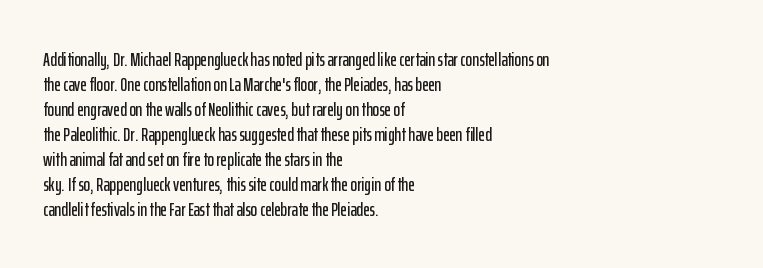
Q: Is the text italic (slanted)? A: No, it is upright.
Q: Is the text underlined? A: No.
Q: How is the paragraph aligned? A: Left-aligned.
Q: Is the spacing between letters normal or unusually wide? A: Normal.
Q: Is the spacing between lines tight, normal or loose? A: Normal.
